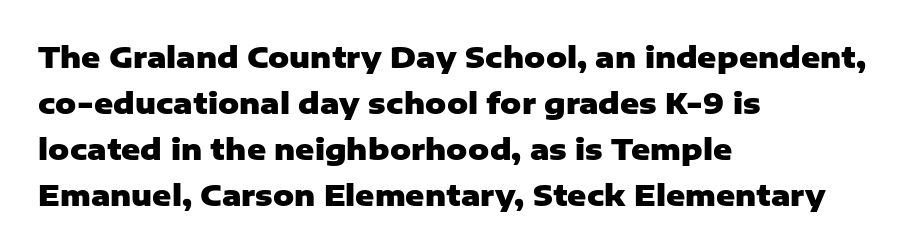
{"serif": "no", "italic": "no", "bold": "yes", "weight": "heavy", "width": "normal", "stroke_contrast": "low", "x_height": "medium", "monospaced": "no", "underline": "no", "align": "left", "line_spacing": "normal", "line_spacing_ratio": 1.59, "letter_spacing": "normal", "letter_spacing_em": 0.0, "glyph_px": 29}
